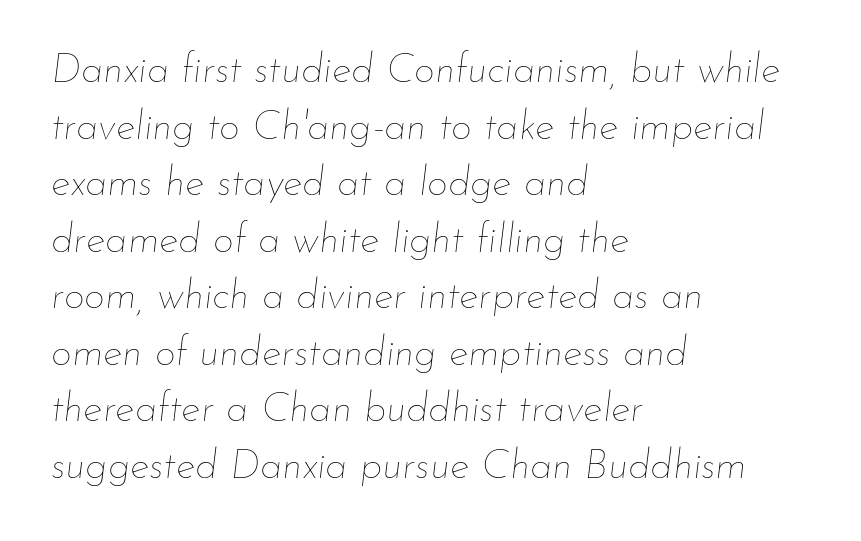
The image shows 41 px thin type, italic (leaning right); set left-aligned, normal line spacing (1.38x), normal letter spacing, not underlined; low stroke contrast and a small x-height.
